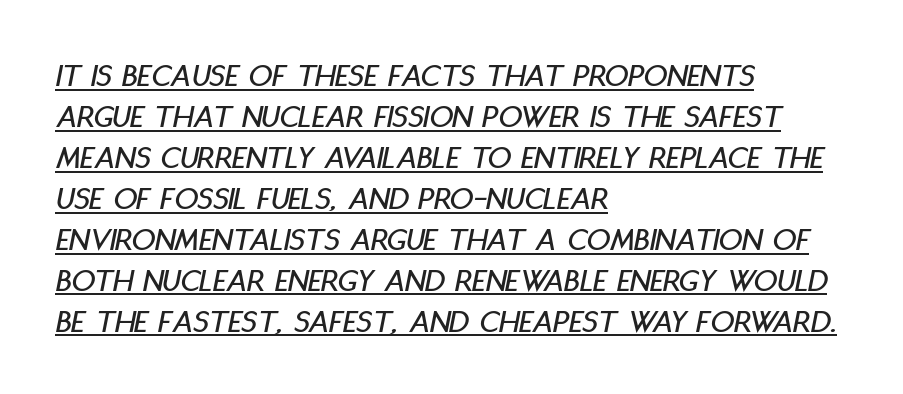
The text block is weighted toward the left margin, trailing off unevenly rightward. The text carries the slant typical of an italic or oblique font. Spacing between characters is what you'd get straight out of the box. Looks like someone drew a line under every word here. Proportional: the letters do not fall into vertical columns.
